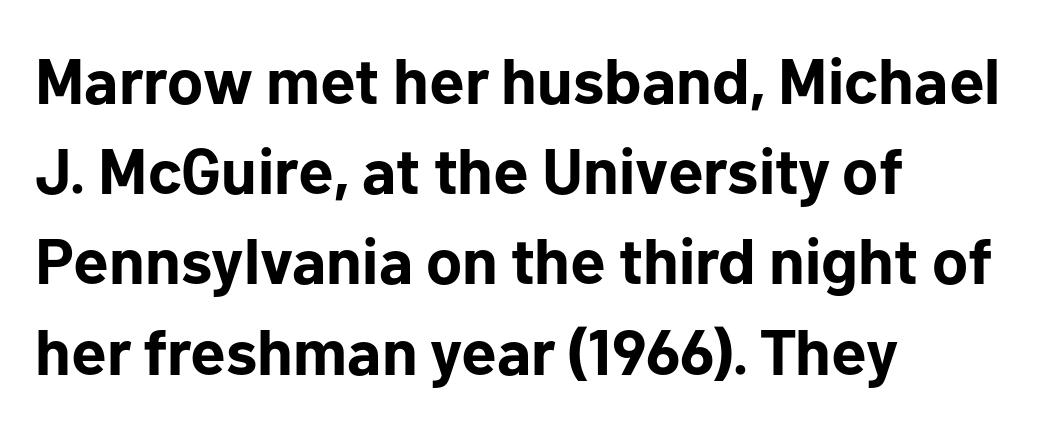
The image shows 64 px bold sans-serif type, upright; set left-aligned, normal line spacing (1.41x), normal letter spacing, not underlined; low stroke contrast and a medium x-height.
